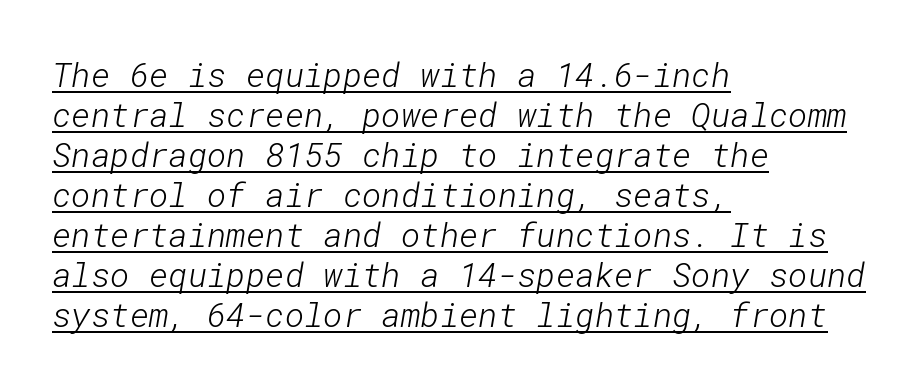
The image shows 33 px light sans-serif type; set left-aligned, line spacing 1.21x, normal letter spacing, underlined; low stroke contrast and a medium x-height.
